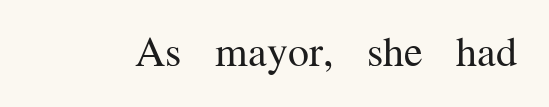
The image shows 42 px regular-weight serif type, upright; set normal letter spacing, not underlined; medium stroke contrast and a medium x-height.
